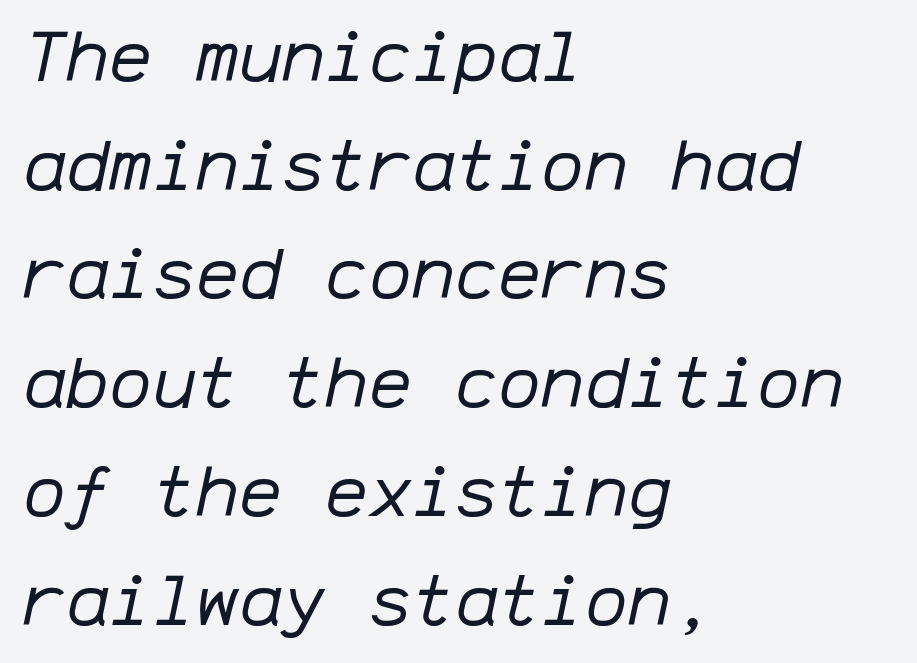
The image shows 72 px regular-weight type, italic (leaning right), monospaced; set left-aligned, normal line spacing (1.51x), normal letter spacing, not underlined; low stroke contrast and a medium x-height.
